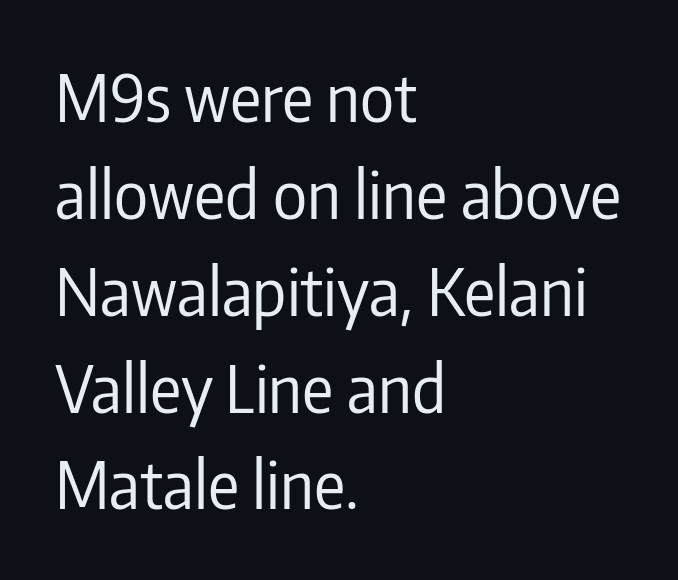
The image shows 65 px regular-weight, condensed sans-serif type, upright; set left-aligned, normal line spacing (1.49x), normal letter spacing, not underlined; low stroke contrast and a medium x-height.
